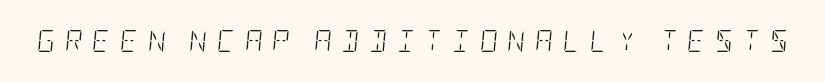
Q: Is the text bold? A: No.
Q: Is the text italic (slanted)? A: Yes, it leans right by about 5 degrees.
Q: Is the text underlined? A: No.
Q: Is the spacing between letters normal or unusually wide? A: Unusually wide.
